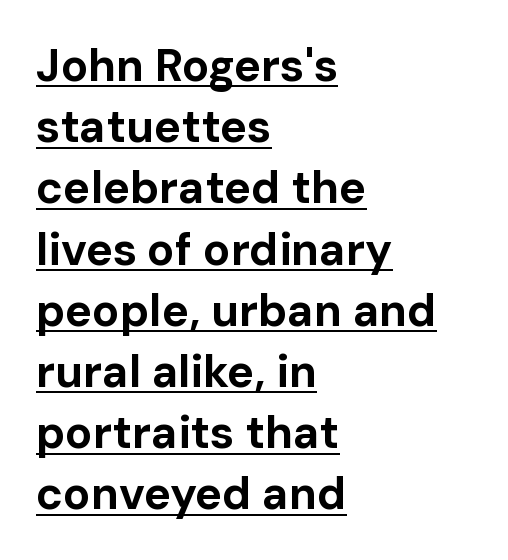
The image shows 45 px bold sans-serif type, upright; set left-aligned, normal line spacing (1.36x), normal letter spacing, underlined; low stroke contrast and a medium x-height.
